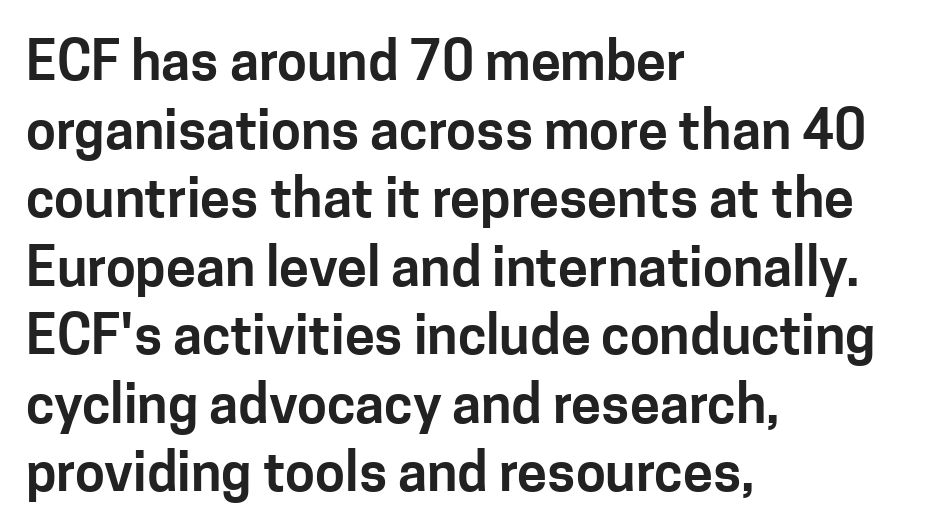
The image shows 54 px sans-serif type, upright; set left-aligned, normal line spacing (1.27x), normal letter spacing, not underlined; low stroke contrast and a medium x-height.
